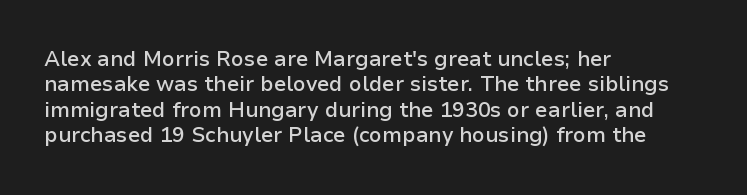
Q: Is the text bold? A: Semi-bold.
Q: Is the text italic (slanted)? A: No, it is upright.
Q: Is the text underlined? A: No.
Q: How is the paragraph aligned? A: Left-aligned.
Q: Is the spacing between letters normal or unusually wide? A: Normal.
